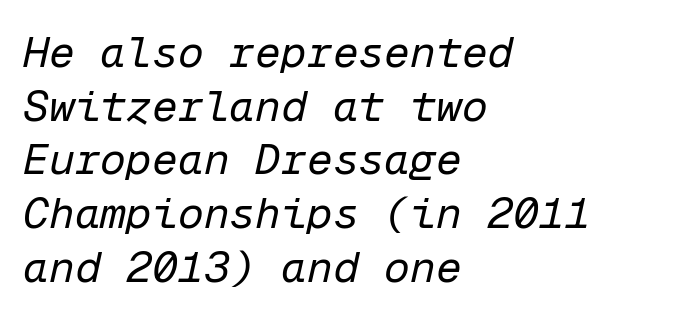
{"italic": "yes", "lean": "right", "slant_degrees": 12, "bold": "no", "weight": "regular", "width": "normal", "stroke_contrast": "low", "x_height": "medium", "monospaced": "yes", "underline": "no", "align": "left", "line_spacing": "normal", "line_spacing_ratio": 1.25, "letter_spacing": "normal", "letter_spacing_em": 0.0, "glyph_px": 43}
